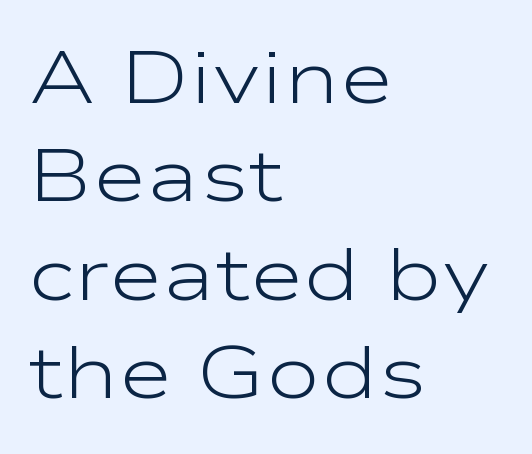
Varying glyph widths throughout — classic text-font behaviour. Heaviness? Minimal to ordinary, like unemphasized prose. Is there much room between lines? A standard amount, neither cramped nor airy. A typesetter would label this face a sans. Style check: upright. Observe the ordinary spacing: letters are neighbours, not strangers.
